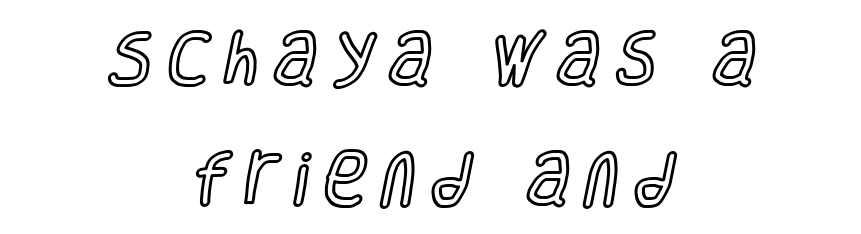
Leading: increased. The face used here is proportionally spaced, like ordinary book or web type. The specimen omits any rule beneath the text block's lines.
